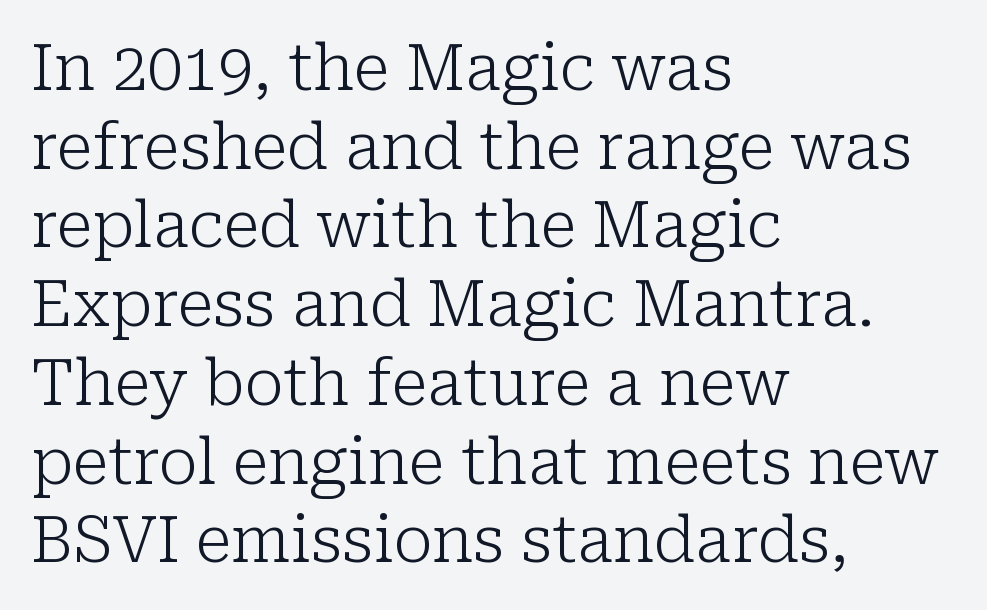
The passage shown stacks its lines at a standard gap. How are the letters spaced? Ordinarily, with no added tracking. The ragged edge is on the right, which tells us the setting is flush left. When letters stand straight like this, we call the style roman or upright. Bold? No — there's no thickening of the strokes.
